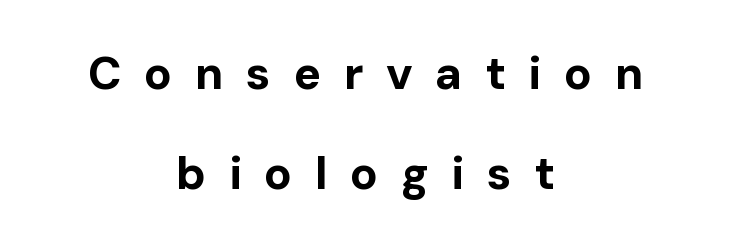
{"serif": "no", "italic": "no", "bold": "yes", "weight": "bold", "width": "normal", "stroke_contrast": "low", "x_height": "medium", "monospaced": "no", "underline": "no", "align": "center", "line_spacing": "loose", "line_spacing_ratio": 2.18, "letter_spacing": "wide", "letter_spacing_em": 0.49, "glyph_px": 46}
